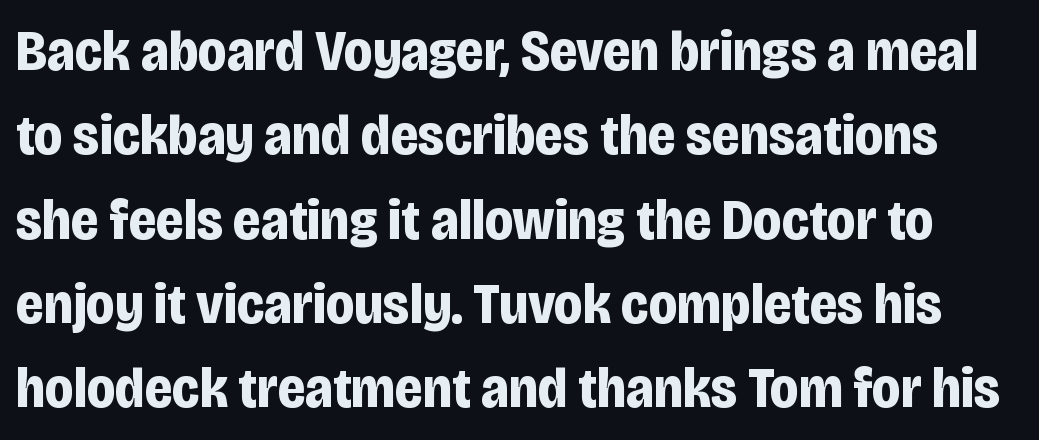
Q: Is the text bold? A: Yes.
Q: Is the text italic (slanted)? A: No, it is upright.
Q: Is the typeface a serif or a sans-serif typeface? A: Sans-serif.
Q: Is the text underlined? A: No.
Q: Is the spacing between letters normal or unusually wide? A: Normal.
Q: Is the spacing between lines tight, normal or loose? A: Normal.
Q: Width (condensed, normal, or wide)? A: Condensed.
Q: Stroke contrast? A: Low.
Q: x-height? A: Large.
Q: Monospaced? A: No.
